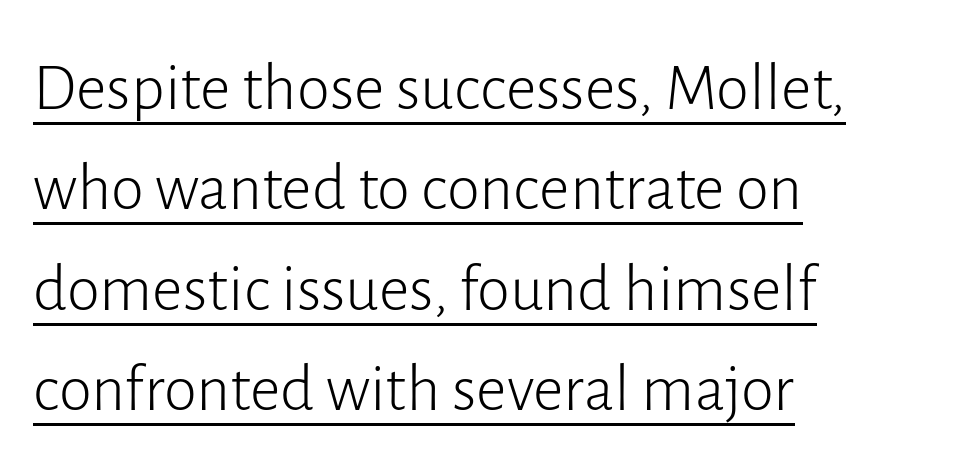
The image shows 67 px light sans-serif type, upright; set left-aligned, normal line spacing (1.5x), normal letter spacing, underlined; low stroke contrast and a medium x-height.
